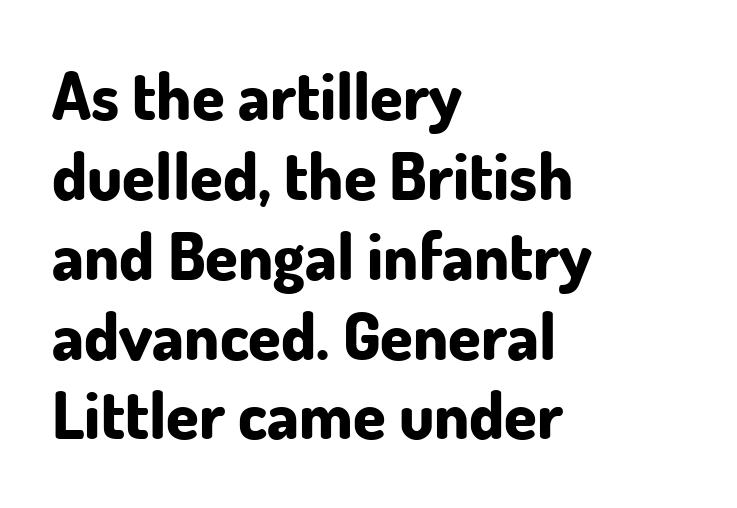
{"serif": "no", "italic": "no", "bold": "yes", "weight": "bold", "width": "normal", "stroke_contrast": "low", "x_height": "small", "monospaced": "no", "underline": "no", "align": "left", "line_spacing_ratio": 1.21, "letter_spacing": "normal", "letter_spacing_em": 0.0, "glyph_px": 66}
